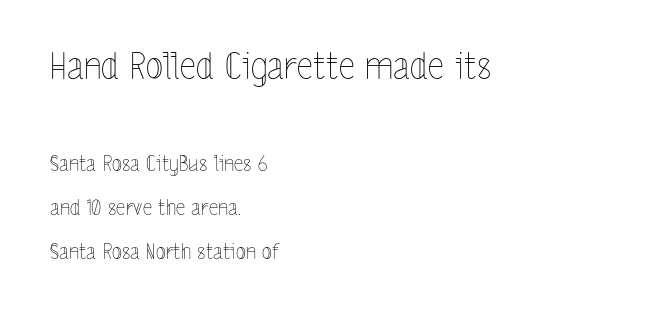
The image shows 36 px thin, condensed type, upright; set left-aligned, loose line spacing (2.09x), normal letter spacing, not underlined; the first (top) block is 1.71x larger; a medium x-height.
